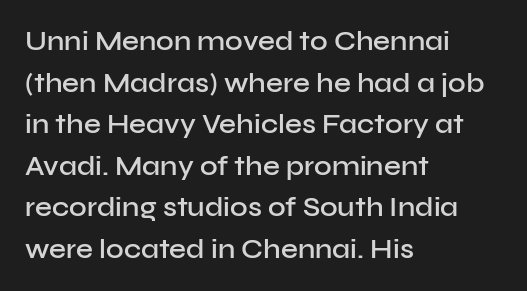
The foot of each line stays bare and open. Teacher's note: observe the even left margin — that is flush-left alignment. Summary of vertical rhythm: regular, with standard interline spacing. The typesetting leans somewhat heavy: a semibold. The lettering stays uniformly vertical, giving the passage a roman look.
